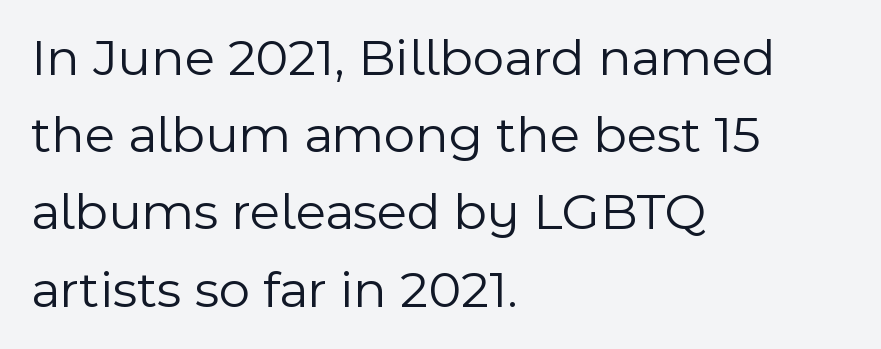
You could not count columns in this text — the font is proportionally spaced. No heavy texture on the line: the type isn't bold. Is there any slant? The stems are plumb. Reading down the column, the eye jumps a familiar distance to each next line.
